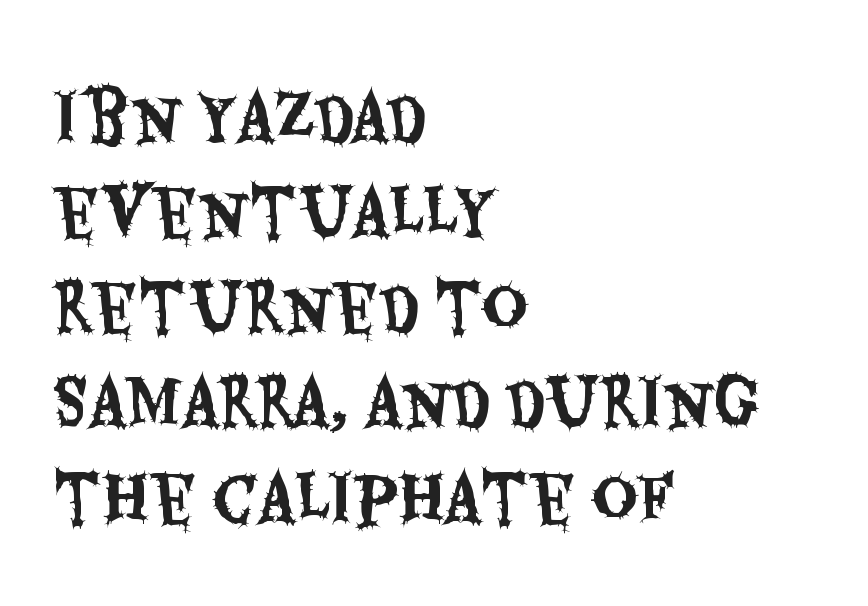
The image shows 63 px condensed sans-serif type, upright; set left-aligned, normal line spacing (1.51x), normal letter spacing, not underlined; medium stroke contrast and a large x-height.
